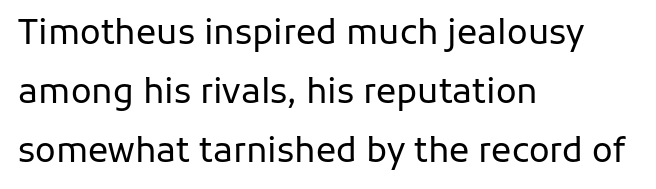
The image shows 34 px regular-weight sans-serif type, upright; set left-aligned, line spacing 1.73x, normal letter spacing, not underlined; low stroke contrast and a medium x-height.
